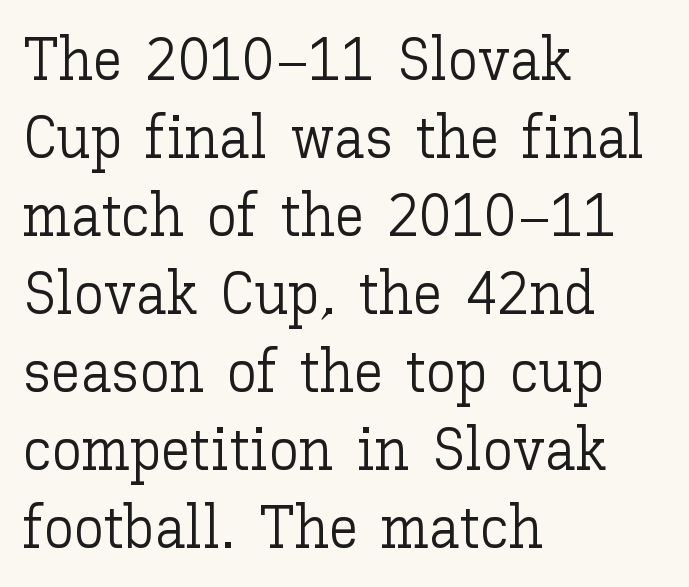
Between one letter and the next there's only the usual sliver of space. Heft: none added — not bold. The lettering stays uniformly vertical, giving the passage a roman look. The specimen omits any rule beneath the text block's lines. A student would call this left alignment; a typographer would say flush left, rag right. This sample has the flowing, uneven cadence of proportional lettering.
